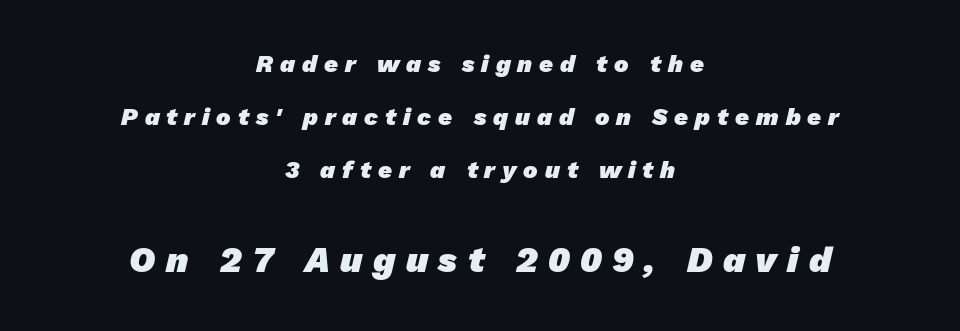
Q: Is the text bold? A: Yes.
Q: Is the typeface a serif or a sans-serif typeface? A: Sans-serif.
Q: Is the text underlined? A: No.
Q: How is the paragraph aligned? A: Centered.
Q: Is the spacing between letters normal or unusually wide? A: Unusually wide.
Q: Is the spacing between lines tight, normal or loose? A: Loose.
Q: Which block of text is set in a larger size, the first (top) or the second (bottom)? A: The second (bottom) one.
Q: Width (condensed, normal, or wide)? A: Normal.
Q: Stroke contrast? A: Low.
Q: x-height? A: Medium.
Q: Monospaced? A: No.
